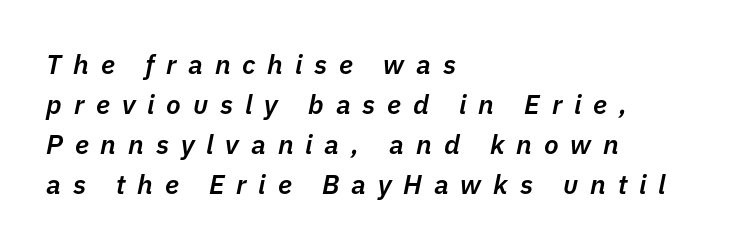
Q: Is the text bold? A: Semi-bold.
Q: Is the text italic (slanted)? A: Yes, it leans right by about 11 degrees.
Q: Is the text underlined? A: No.
Q: How is the paragraph aligned? A: Left-aligned.
Q: Is the spacing between letters normal or unusually wide? A: Unusually wide.
Q: Is the spacing between lines tight, normal or loose? A: Normal.
